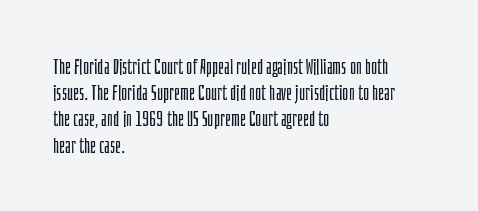
{"italic": "no", "bold": "no", "underline": "no", "align": "left", "line_spacing": "normal", "line_spacing_ratio": 1.25, "letter_spacing": "normal", "letter_spacing_em": 0.0, "glyph_px": 21}
